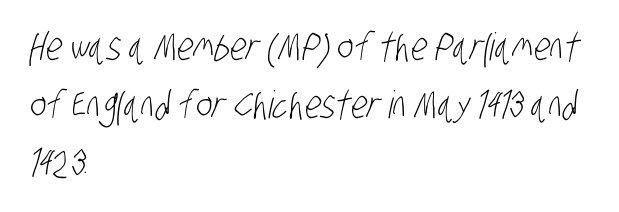
{"serif": "no", "bold": "no", "weight": "light", "width": "condensed", "stroke_contrast": "low", "x_height": "large", "monospaced": "no", "underline": "no", "align": "left", "line_spacing": "normal", "line_spacing_ratio": 1.53, "letter_spacing": "normal", "letter_spacing_em": 0.0, "glyph_px": 38}
